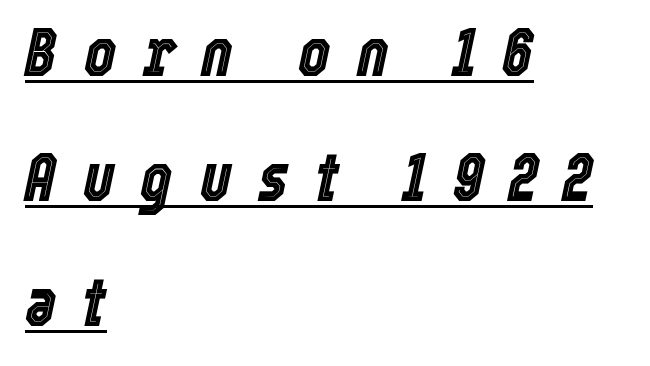
{"italic": "yes", "lean": "right", "slant_degrees": 12, "width": "condensed", "x_height": "medium", "monospaced": "no", "underline": "yes", "align": "left", "line_spacing_ratio": 1.84, "letter_spacing": "wide", "letter_spacing_em": 0.38, "glyph_px": 68}
